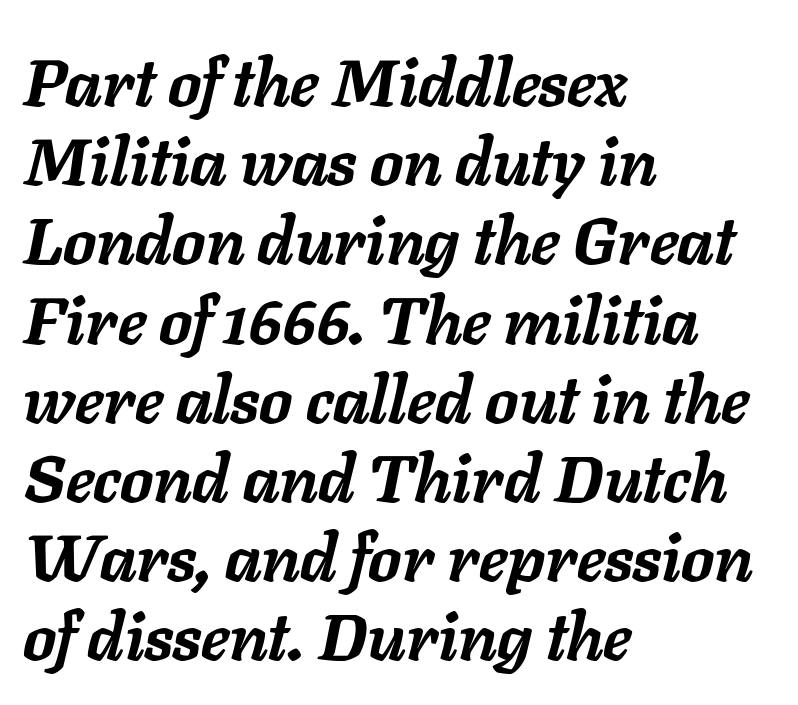
{"italic": "yes", "lean": "right", "slant_degrees": 11, "bold": "yes", "weight": "semibold", "width": "normal", "stroke_contrast": "low", "x_height": "medium", "monospaced": "no", "underline": "no", "align": "left", "line_spacing_ratio": 1.2, "letter_spacing": "normal", "letter_spacing_em": 0.0, "glyph_px": 66}
